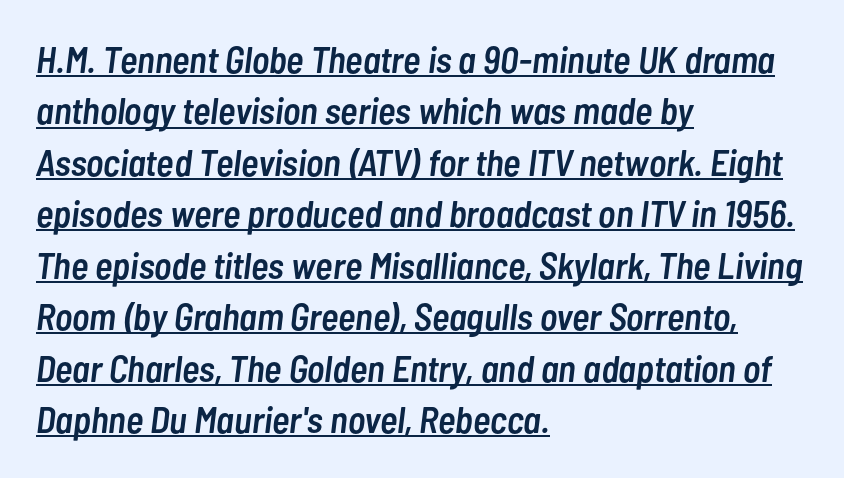
The whole block is typeset with a tilt. Layout note: lines flush left. These lines are rendered in a variable-pitch font. Compared with typical body copy, the letter spacing here is the same. Underline: present.
